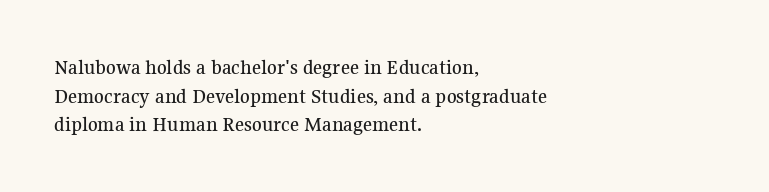
A normal amount of white space separates one row of letters from the next. Unmarked baselines from the first word to the last. These lines were composed using upright roman letters. Compared with typical body copy, the letter spacing here is the same. Line beginnings align vertically; line endings do not.
